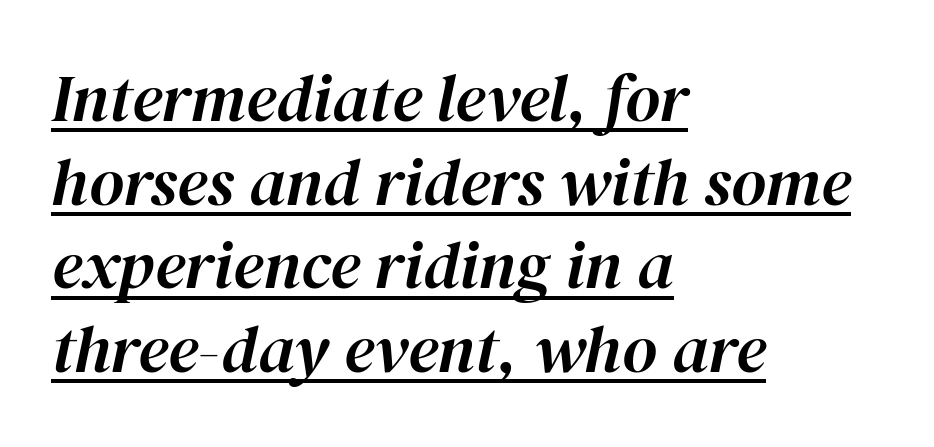
These lines are rendered in a variable-pitch font. The typesetter has applied underlining to the passage shown. These lines stack with their left ends in a neat column. How are the letters spaced? Ordinarily, with no added tracking.
